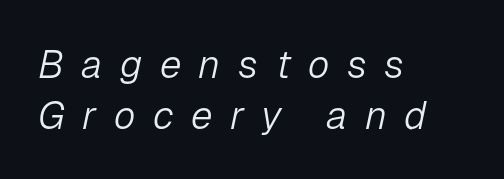
Q: Is the text bold? A: No.
Q: Is the text italic (slanted)? A: Yes, it leans right by about 12 degrees.
Q: Is the text underlined? A: No.
Q: How is the paragraph aligned? A: Left-aligned.
Q: Is the spacing between letters normal or unusually wide? A: Unusually wide.
Q: Is the spacing between lines tight, normal or loose? A: Normal.
Q: Width (condensed, normal, or wide)? A: Normal.
Q: Stroke contrast? A: Low.
Q: x-height? A: Medium.
Q: Monospaced? A: No.
